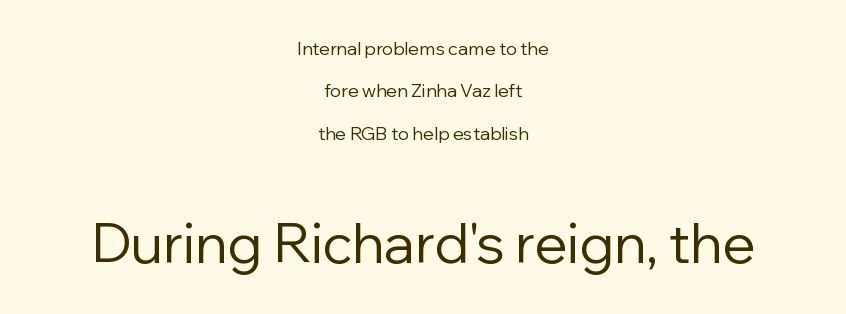
The image shows 55 px regular-weight sans-serif type, upright; set centered, loose line spacing (2.36x), normal letter spacing, not underlined; the second (bottom) block is 3.06x larger; low stroke contrast and a medium x-height.
